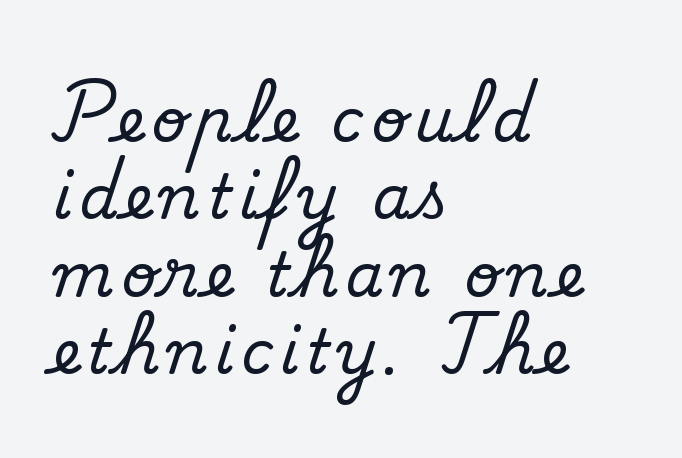
Is the block centered? No — it sits flush against the left margin. Here the designer chose a conventional face with non-uniform glyph widths. The typeface chosen for these lines features serifs. Type without underlining.
